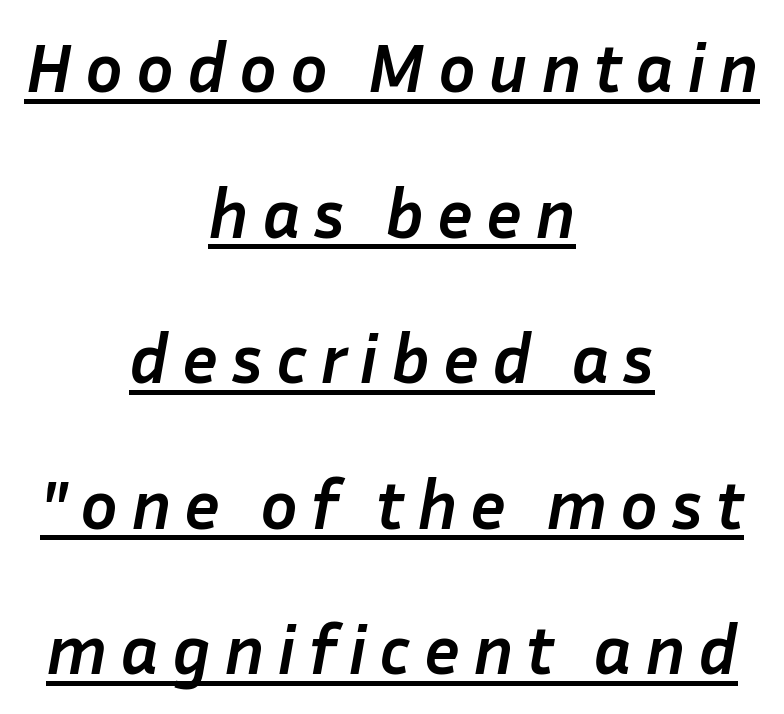
The image shows 70 px semibold type, italic (leaning right); set centered, loose line spacing (2.08x), underlined; low stroke contrast and a medium x-height.
